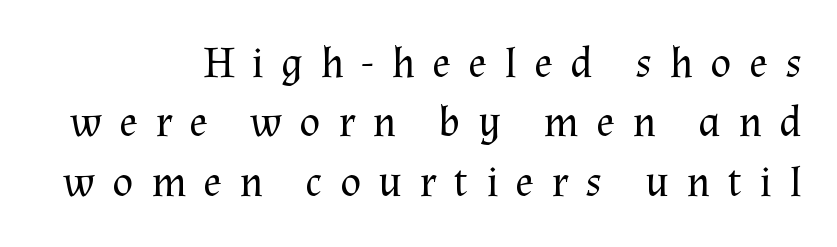
{"italic": "no", "bold": "no", "weight": "regular", "width": "normal", "stroke_contrast": "medium", "x_height": "medium", "monospaced": "no", "underline": "no", "align": "right", "line_spacing": "normal", "line_spacing_ratio": 1.35, "letter_spacing": "wide", "letter_spacing_em": 0.39, "glyph_px": 44}
